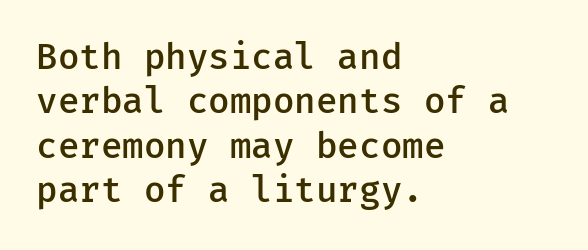
{"serif": "no", "italic": "no", "bold": "semi", "weight": "semibold", "width": "normal", "stroke_contrast": "low", "x_height": "medium", "underline": "no", "align": "left", "line_spacing": "normal", "line_spacing_ratio": 1.27, "letter_spacing": "normal", "letter_spacing_em": 0.0, "glyph_px": 35}
